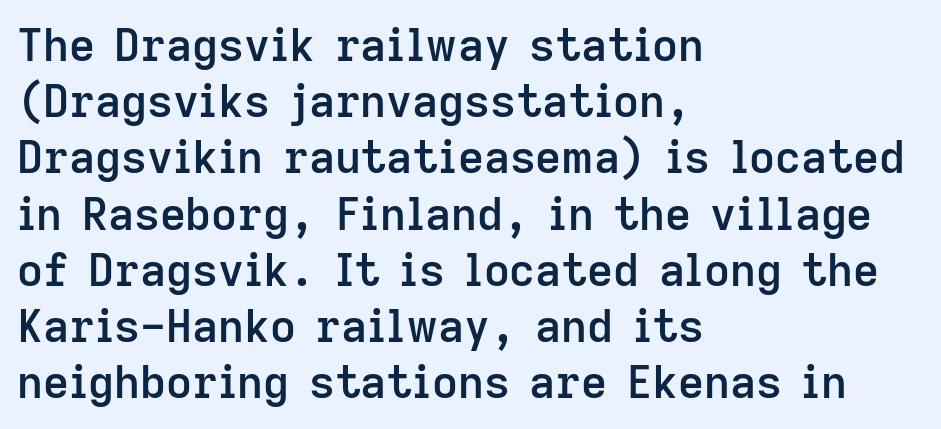
Here the glyphs are tracked normally, forming tight word shapes. The gap between lines stays unmarked. Every character sits straight up, as roman type does. Leftover space on each line is placed entirely after the last word.
